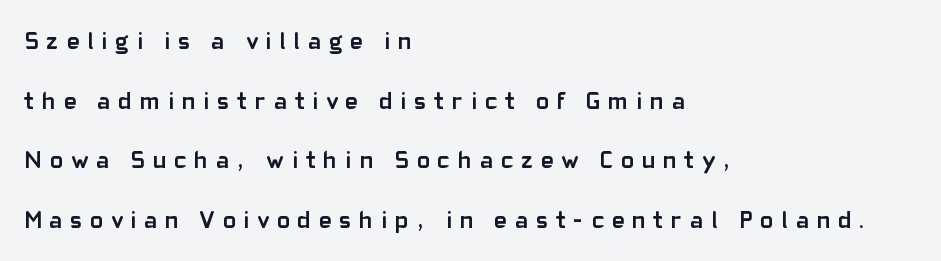
{"italic": "no", "bold": "yes", "underline": "no", "align": "left", "line_spacing": "loose", "line_spacing_ratio": 2.48, "letter_spacing": "wide", "letter_spacing_em": 0.34, "glyph_px": 24}
